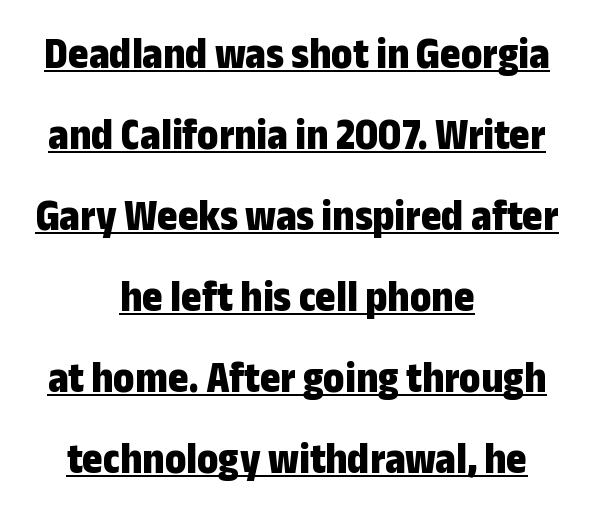
The image shows 44 px bold, condensed sans-serif type, upright; set centered, line spacing 1.84x, normal letter spacing, underlined; low stroke contrast and a medium x-height.
